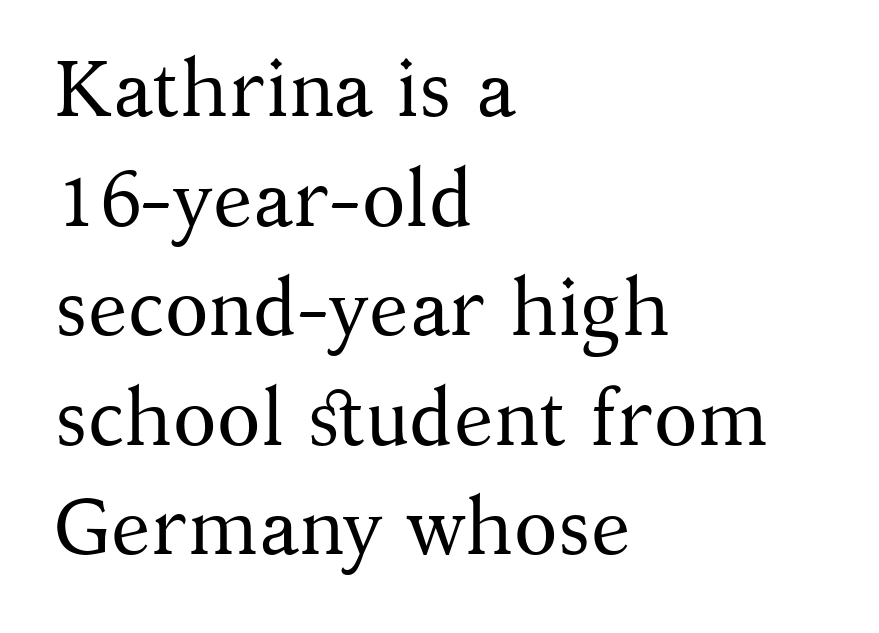
The line-height multiplier appears to be the usual default. These glyphs show unthickened strokes, regular width or finer. The lines are quadded left. Italic: no, the glyphs are upright roman.
